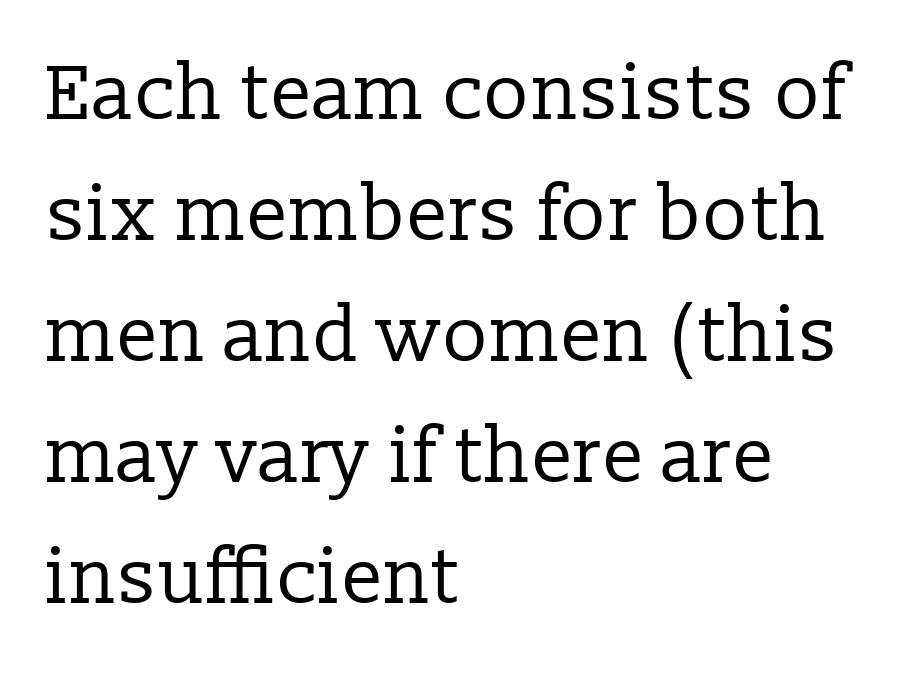
How would I describe the line gaps? Plain and ordinary. The rendering shows small feet on the letterforms — a serif design. Descenders hang freely into open space. Short note: letters normally spaced. On a weight scale, this lands at 450 or below. You can tell it's not italic because the verticals are truly vertical.
